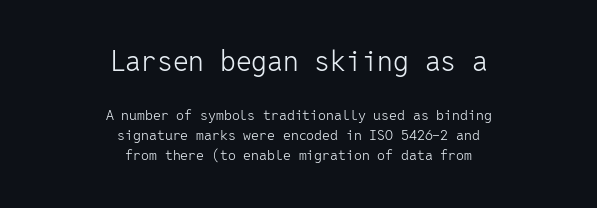
{"serif": "no", "italic": "no", "bold": "no", "weight": "light", "width": "normal", "stroke_contrast": "low", "x_height": "medium", "monospaced": "yes", "underline": "no", "align": "center", "line_spacing": "normal", "line_spacing_ratio": 1.42, "letter_spacing": "normal", "letter_spacing_em": 0.0, "larger_block": "first", "size_ratio": 2.0, "glyph_px": 28}
